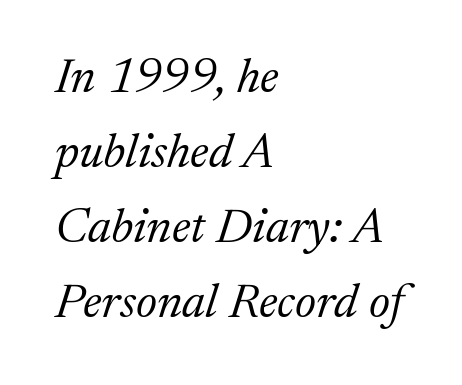
Words float on clear page, feet unadorned. A student would call this left alignment; a typographer would say flush left, rag right. Tall strokes in this sample are angled rather than plumb. Character widths vary here, with narrow letters taking less room than wide ones. Interline gaps are of average width in this sample.
